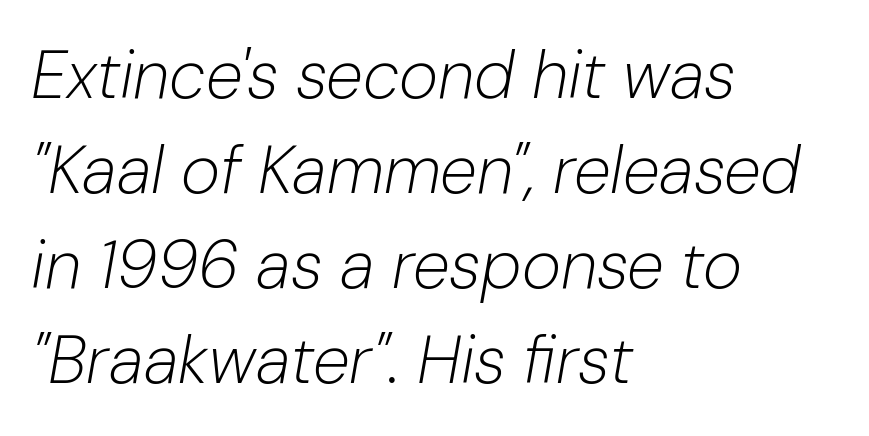
The image shows 67 px light type, italic (leaning right); set left-aligned, normal line spacing (1.42x), normal letter spacing, not underlined; low stroke contrast and a medium x-height.
